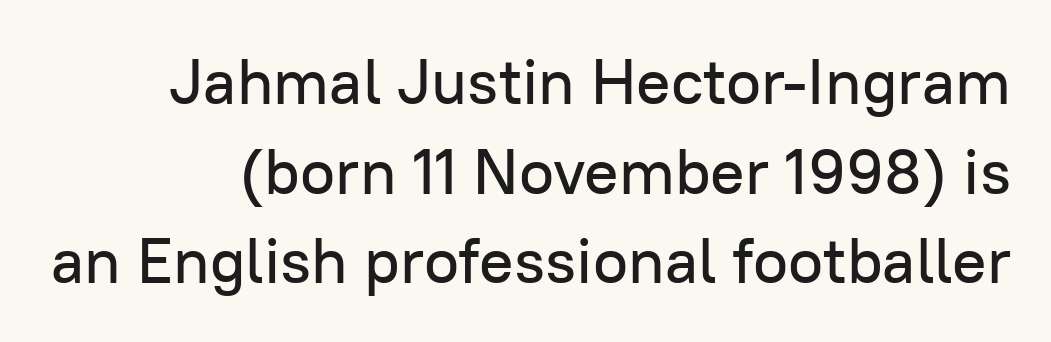
{"serif": "no", "italic": "no", "width": "normal", "stroke_contrast": "low", "x_height": "medium", "monospaced": "no", "underline": "no", "line_spacing": "normal", "line_spacing_ratio": 1.4, "letter_spacing": "normal", "letter_spacing_em": 0.0, "glyph_px": 64}
